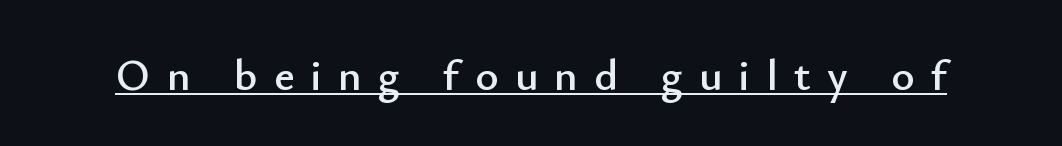
The image shows 44 px sans-serif type, upright; set unusually wide letter spacing (+0.37 em), underlined; low stroke contrast and a small x-height.
